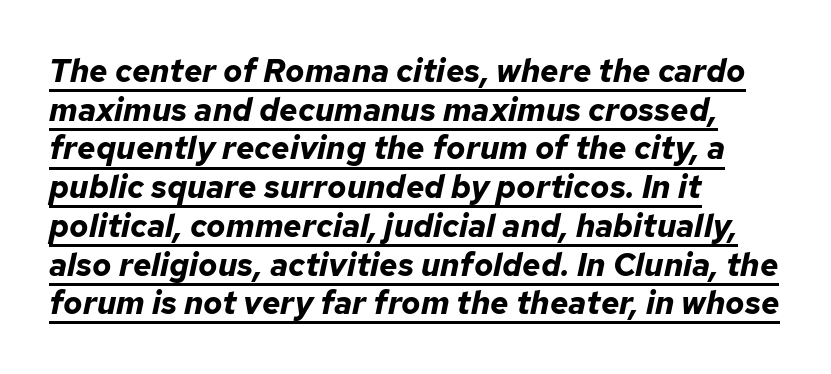
Q: Is the text bold? A: Yes.
Q: Is the text italic (slanted)? A: Yes, it leans right by about 12 degrees.
Q: Is the text underlined? A: Yes.
Q: How is the paragraph aligned? A: Left-aligned.
Q: Is the spacing between letters normal or unusually wide? A: Normal.
Q: Width (condensed, normal, or wide)? A: Normal.
Q: Stroke contrast? A: Low.
Q: x-height? A: Medium.
Q: Monospaced? A: No.
